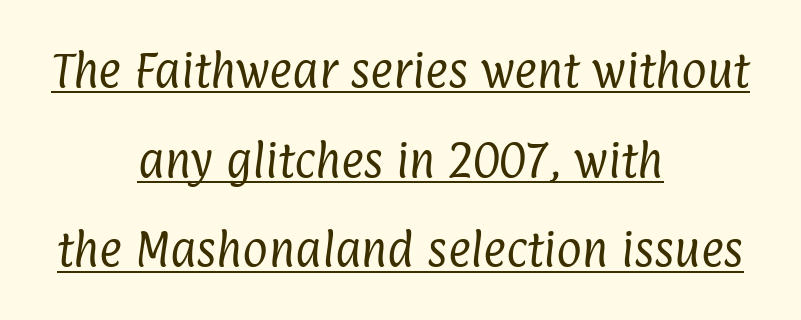
Q: Is the text bold? A: No.
Q: Is the typeface a serif or a sans-serif typeface? A: Sans-serif.
Q: Is the text underlined? A: Yes.
Q: How is the paragraph aligned? A: Centered.
Q: Is the spacing between letters normal or unusually wide? A: Normal.
Q: Is the spacing between lines tight, normal or loose? A: Loose.
Q: Width (condensed, normal, or wide)? A: Condensed.
Q: Stroke contrast? A: Low.
Q: x-height? A: Medium.
Q: Monospaced? A: No.
